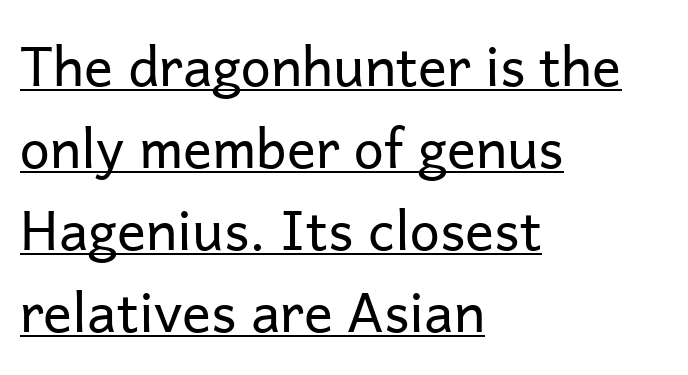
Between one letter and the next there's only the usual sliver of space. The paragraph has a hard left edge and a soft right edge. Font category for this specimen: sans-serif. Weight: in the light-to-regular range. Each letter keeps its own natural width here, so spacing adapts to shape.
